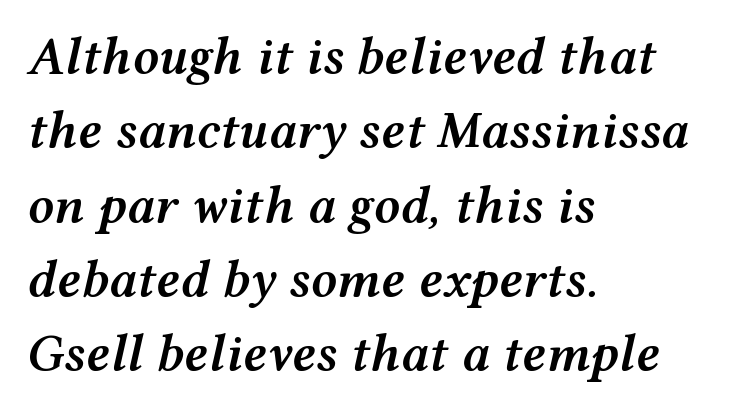
{"italic": "yes", "lean": "right", "slant_degrees": 12, "bold": "semi", "weight": "semibold", "width": "wide", "stroke_contrast": "medium", "x_height": "medium", "monospaced": "no", "underline": "no", "align": "left", "line_spacing": "normal", "line_spacing_ratio": 1.43, "letter_spacing": "normal", "letter_spacing_em": 0.0, "glyph_px": 52}
